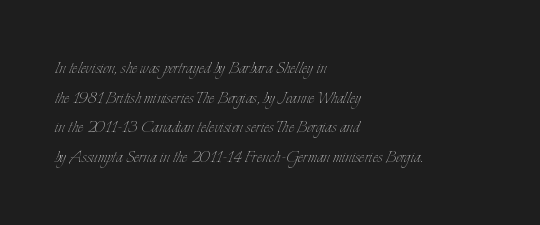
Quick note: underline off. The text block is weighted toward the left margin, trailing off unevenly rightward. This rendering leaves character spacing at its baseline value. Vertical spacing — default.
